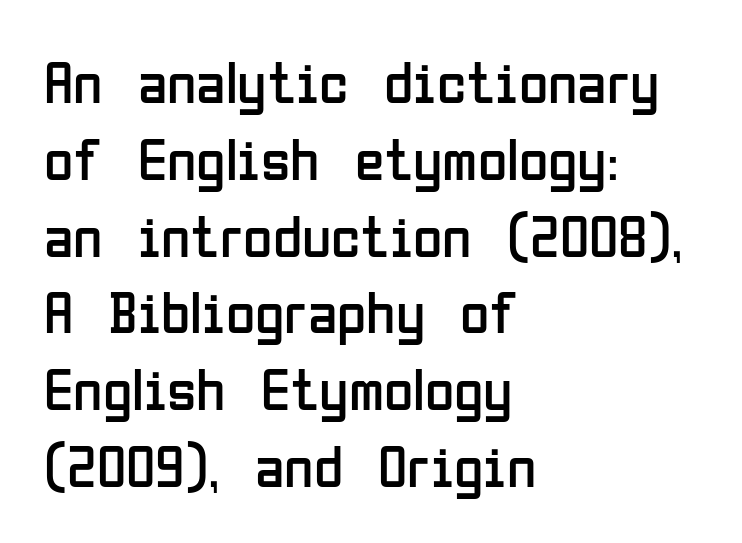
The passage shown has conventional tracking throughout. The type sits square on the baseline with zero lean. This sample has the flowing, uneven cadence of proportional lettering. The passage shown is not bold in any degree.
